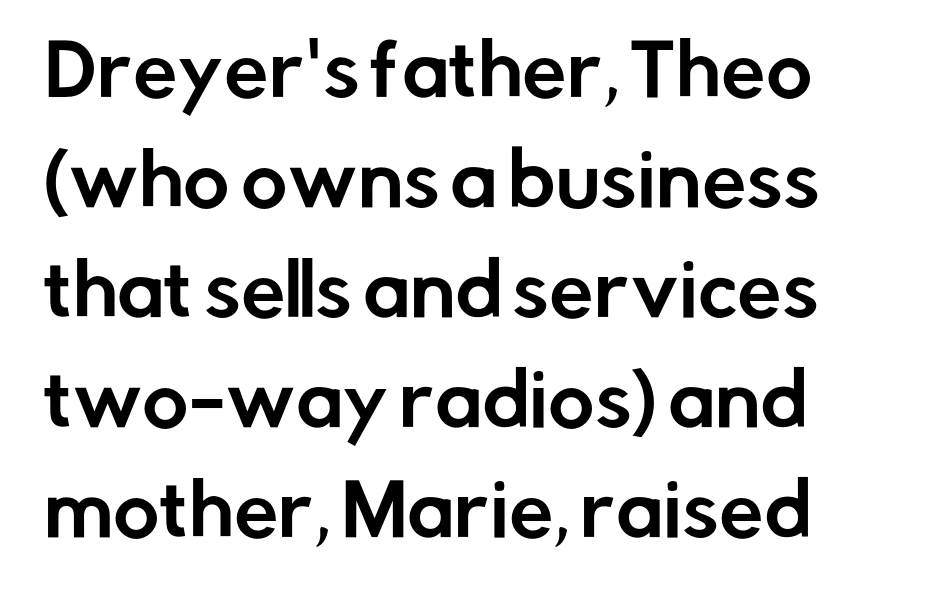
Q: Is the text italic (slanted)? A: No, it is upright.
Q: Is the typeface a serif or a sans-serif typeface? A: Sans-serif.
Q: Is the text underlined? A: No.
Q: Is the spacing between letters normal or unusually wide? A: Normal.
Q: Is the spacing between lines tight, normal or loose? A: Normal.
Q: Width (condensed, normal, or wide)? A: Normal.
Q: Stroke contrast? A: Low.
Q: x-height? A: Medium.
Q: Monospaced? A: No.
